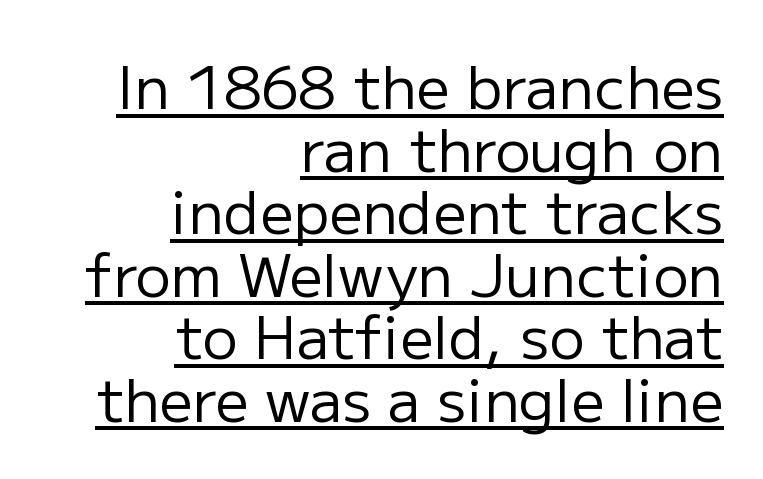
The image shows 59 px regular-weight sans-serif type, upright; set right-aligned, tight line spacing (1.06x), normal letter spacing, underlined; low stroke contrast and a medium x-height.
